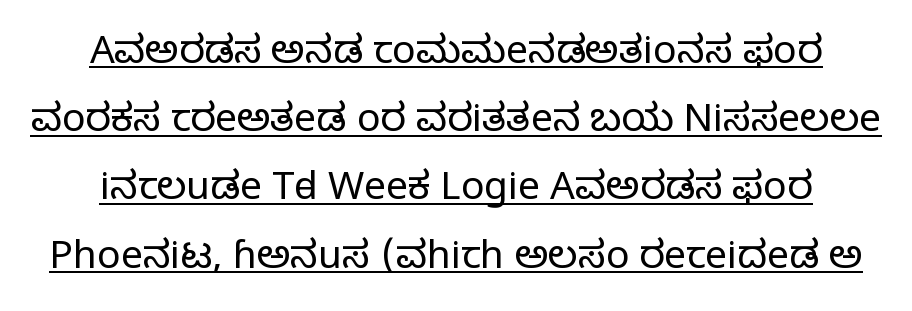
The image shows 39 px regular-weight serif type, upright; set line spacing 1.75x, normal letter spacing, underlined; low stroke contrast and a large x-height.
